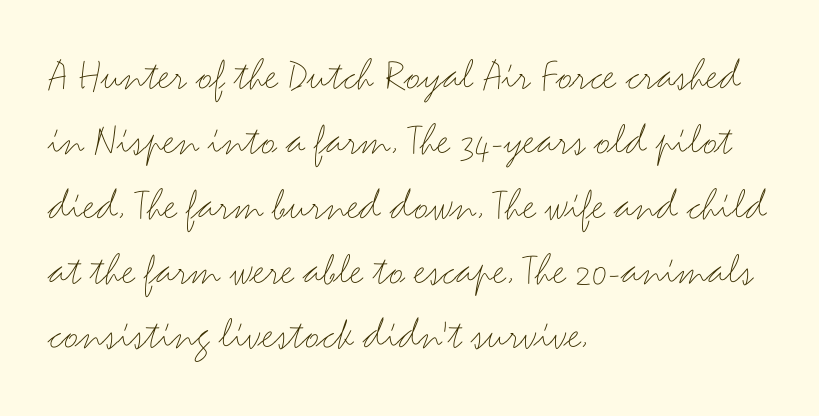
{"serif": "no", "bold": "no", "weight": "thin", "width": "wide", "stroke_contrast": "medium", "x_height": "small", "monospaced": "no", "underline": "no", "align": "left", "line_spacing": "normal", "line_spacing_ratio": 1.41, "letter_spacing": "normal", "letter_spacing_em": 0.0, "glyph_px": 46}
